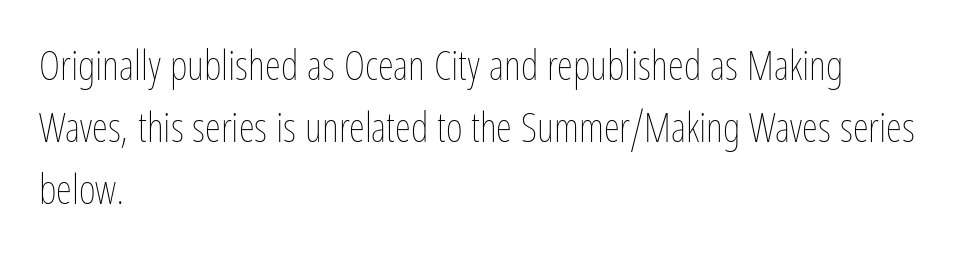
The image shows 41 px thin, condensed type, upright; set left-aligned, normal line spacing (1.51x), normal letter spacing, not underlined; low stroke contrast and a medium x-height.
